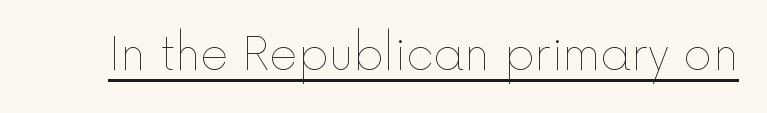
The words here are underlined. Here the designer chose a conventional face with non-uniform glyph widths. The weight tops out at a normal text grade. Tall strokes in this sample are plumb rather than angled. The line texture is even and compact thanks to regular tracking.
